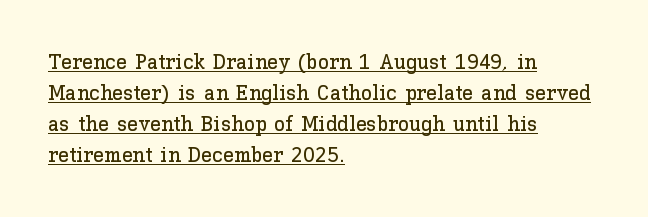
{"italic": "no", "underline": "yes", "align": "left", "line_spacing": "normal", "line_spacing_ratio": 1.41, "letter_spacing": "normal", "letter_spacing_em": 0.0, "glyph_px": 22}
